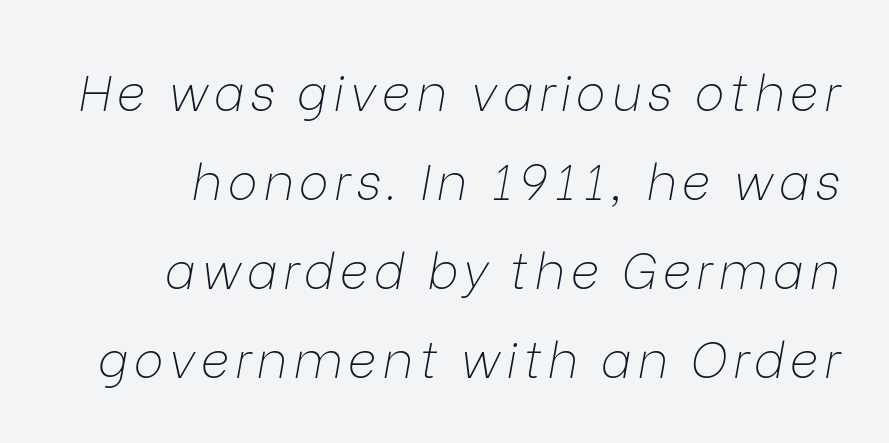
Posture: slanted. Think of a printed novel: that variable character pitch is what you see here. Nothing heavy about these letters — not bold at all. The specimen omits any rule beneath the text block's lines.
